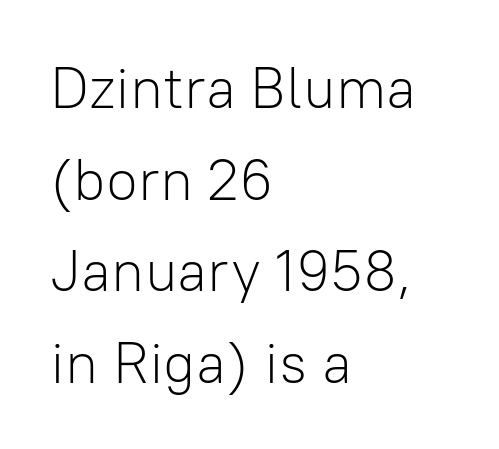
The image shows 58 px light sans-serif type, upright; set left-aligned, normal line spacing (1.58x), normal letter spacing, not underlined; low stroke contrast and a medium x-height.
